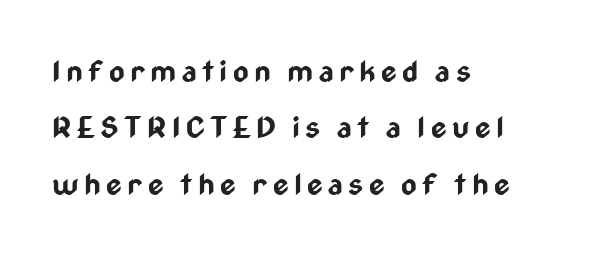
This sample has the flowing, uneven cadence of proportional lettering. A dark, heavy texture on the line: the type is bold. Beneath every word, the page is bare. Letterform terminals end flat and unadorned throughout the passage. You can tell it's not italic because the verticals are truly vertical. The setting favours the left margin, as ordinary paragraphs usually do.
